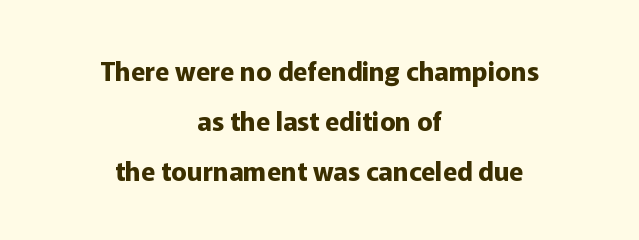
The image shows 26 px bold type, upright; set centered, loose line spacing (1.93x), normal letter spacing, not underlined.
